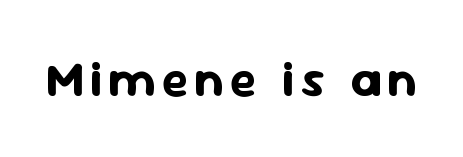
Q: Is the text bold? A: Yes.
Q: Is the text italic (slanted)? A: No, it is upright.
Q: Is the typeface a serif or a sans-serif typeface? A: Sans-serif.
Q: Is the text underlined? A: No.
Q: Width (condensed, normal, or wide)? A: Normal.
Q: Stroke contrast? A: Low.
Q: x-height? A: Medium.
Q: Monospaced? A: No.
